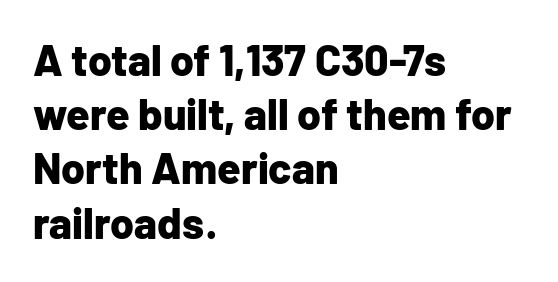
Default kerning and tracking; the words read as compact shapes. These lines sit exactly where default settings would place them. The characters look thick and weighty, a clear bold. Is the block centered? No — it sits flush against the left margin.
